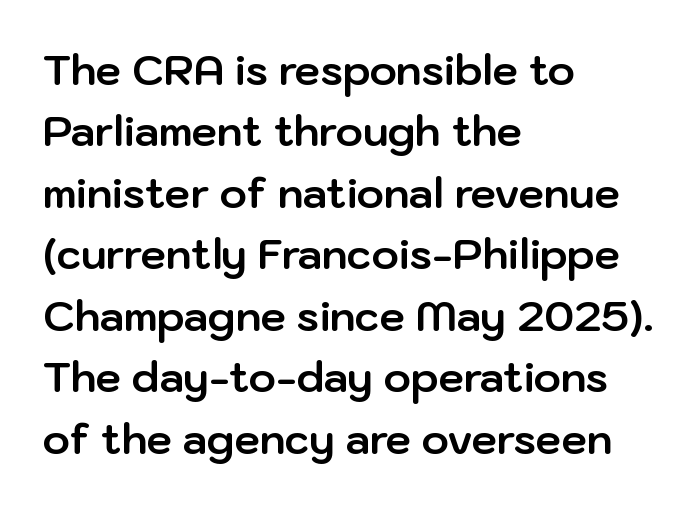
Q: Is the text bold? A: Yes.
Q: Is the text italic (slanted)? A: No, it is upright.
Q: Is the typeface a serif or a sans-serif typeface? A: Sans-serif.
Q: Is the text underlined? A: No.
Q: How is the paragraph aligned? A: Left-aligned.
Q: Is the spacing between letters normal or unusually wide? A: Normal.
Q: Is the spacing between lines tight, normal or loose? A: Normal.
Q: Width (condensed, normal, or wide)? A: Normal.
Q: Stroke contrast? A: Low.
Q: x-height? A: Medium.
Q: Monospaced? A: No.
